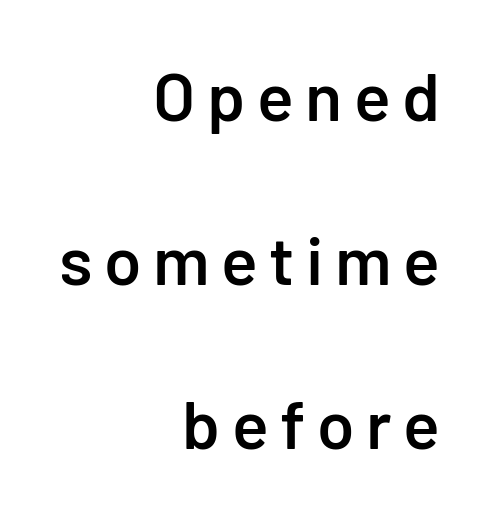
Q: Is the text bold? A: Semi-bold.
Q: Is the text italic (slanted)? A: No, it is upright.
Q: Is the typeface a serif or a sans-serif typeface? A: Sans-serif.
Q: Is the text underlined? A: No.
Q: How is the paragraph aligned? A: Right-aligned.
Q: Is the spacing between lines tight, normal or loose? A: Loose.
Q: Width (condensed, normal, or wide)? A: Normal.
Q: Stroke contrast? A: Low.
Q: x-height? A: Medium.
Q: Monospaced? A: No.
